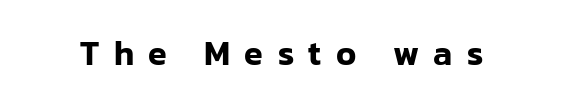
{"serif": "no", "italic": "no", "width": "normal", "stroke_contrast": "low", "x_height": "medium", "monospaced": "no", "underline": "no", "letter_spacing": "wide", "letter_spacing_em": 0.43, "glyph_px": 34}
